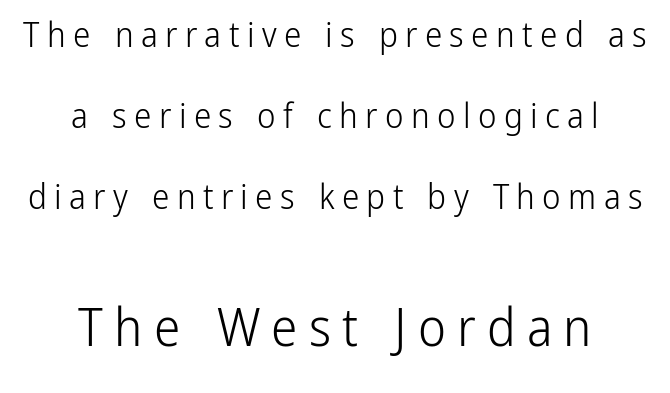
{"serif": "no", "italic": "no", "bold": "no", "weight": "light", "width": "condensed", "stroke_contrast": "low", "x_height": "medium", "monospaced": "no", "underline": "no", "align": "center", "line_spacing": "loose", "line_spacing_ratio": 2.31, "letter_spacing": "wide", "letter_spacing_em": 0.21, "larger_block": "second", "size_ratio": 1.51, "glyph_px": 53}
